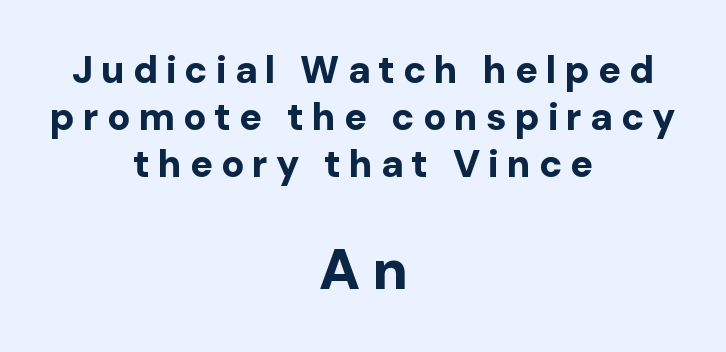
Here the glyphs are tracked loosely, breaking word shapes into spaced letters. Visually, the bottom section dominates because its glyphs are scaled up. This is the regular roman posture of the typeface. Are there feet on the stems? There aren't — it's a sans. Underline: absent.
